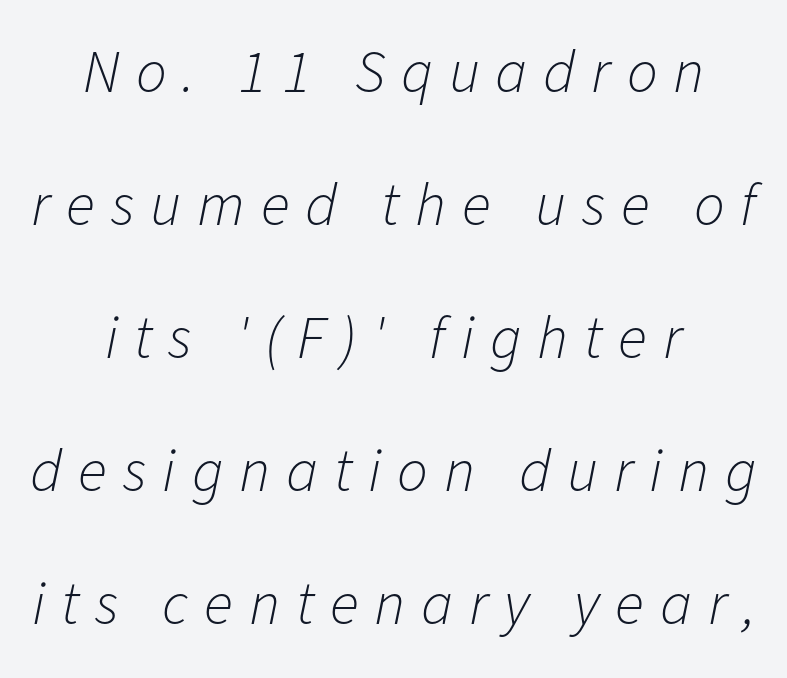
The image shows 61 px light type, italic (leaning right); set centered, loose line spacing (2.18x), unusually wide letter spacing (+0.26 em), not underlined; low stroke contrast and a medium x-height.
